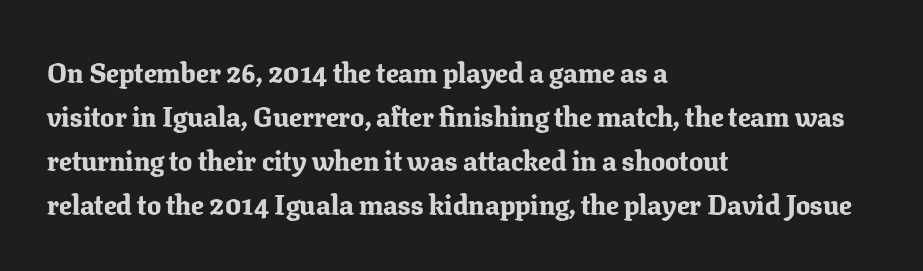
The image shows 28 px bold serif type, upright; set left-aligned, normal line spacing (1.57x), normal letter spacing, not underlined; low stroke contrast and a medium x-height.
